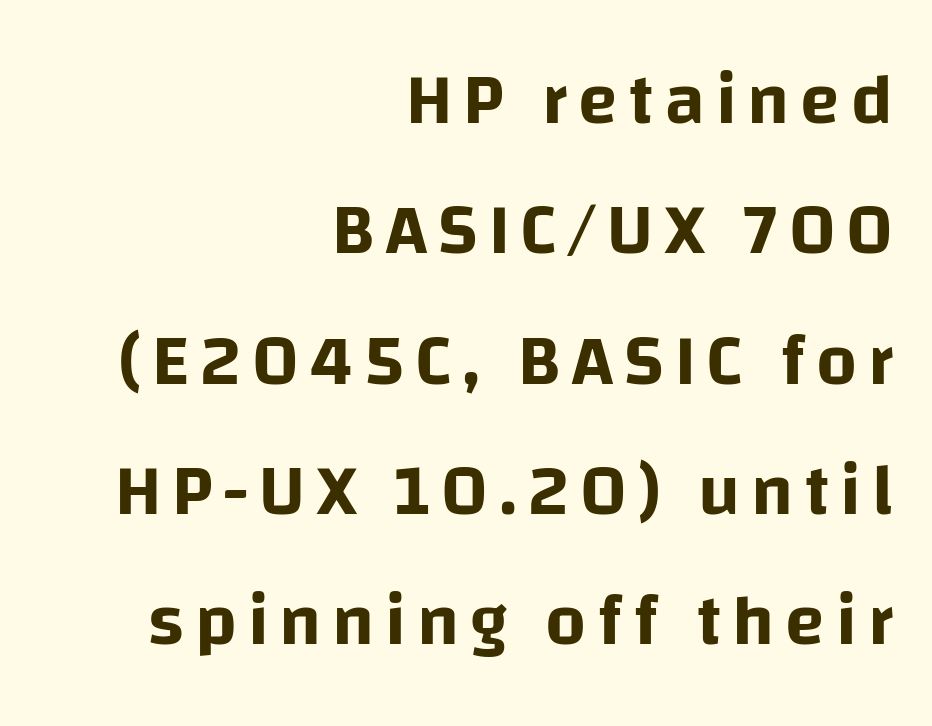
{"serif": "no", "italic": "no", "width": "normal", "stroke_contrast": "low", "x_height": "large", "monospaced": "no", "underline": "no", "align": "right", "line_spacing_ratio": 1.81, "glyph_px": 72}
